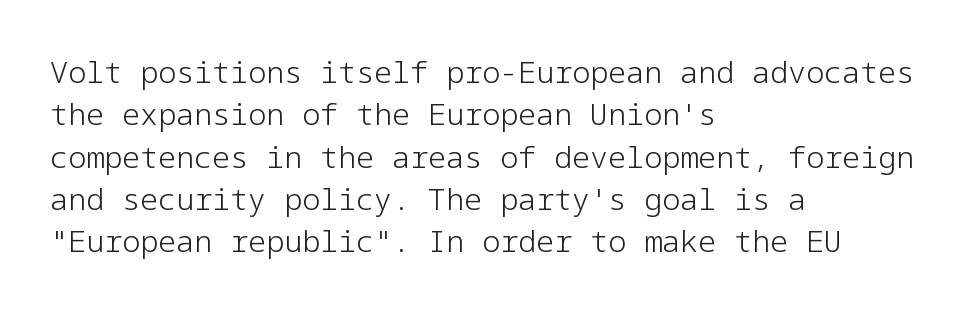
The image shows 30 px light sans-serif type, upright; set left-aligned, normal line spacing (1.41x), normal letter spacing, not underlined; low stroke contrast and a medium x-height.
